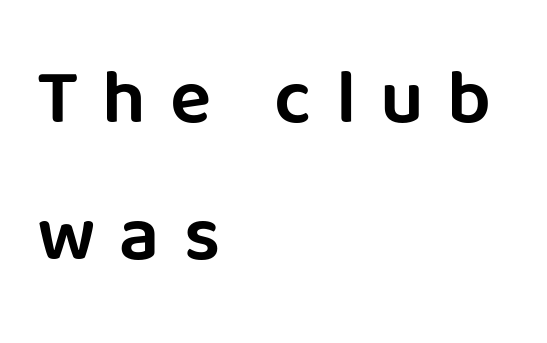
This sample has the flowing, uneven cadence of proportional lettering. The line texture is sparse and dotted thanks to wide tracking. Every character sits straight up, as roman type does. Plain, unruled lines of type. The ragged edge is on the right, which tells us the setting is flush left.
